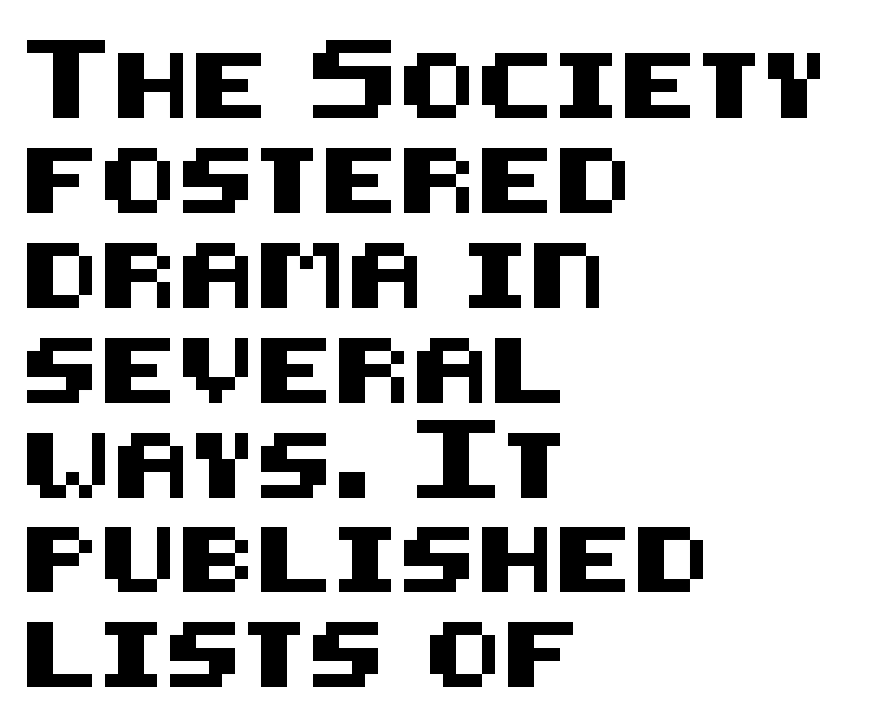
Q: Is the text italic (slanted)? A: No, it is upright.
Q: Is the typeface a serif or a sans-serif typeface? A: Sans-serif.
Q: Is the text underlined? A: No.
Q: How is the paragraph aligned? A: Left-aligned.
Q: Is the spacing between letters normal or unusually wide? A: Normal.
Q: Is the spacing between lines tight, normal or loose? A: Normal.
Q: Width (condensed, normal, or wide)? A: Normal.
Q: Stroke contrast? A: Medium.
Q: x-height? A: Large.
